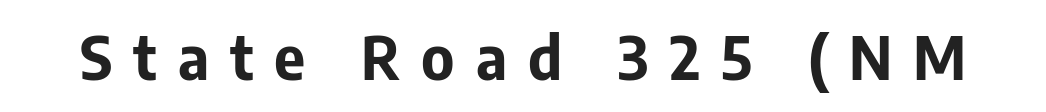
{"serif": "no", "italic": "no", "bold": "yes", "weight": "bold", "width": "normal", "stroke_contrast": "low", "x_height": "medium", "monospaced": "no", "underline": "no", "letter_spacing": "wide", "letter_spacing_em": 0.35, "glyph_px": 60}
